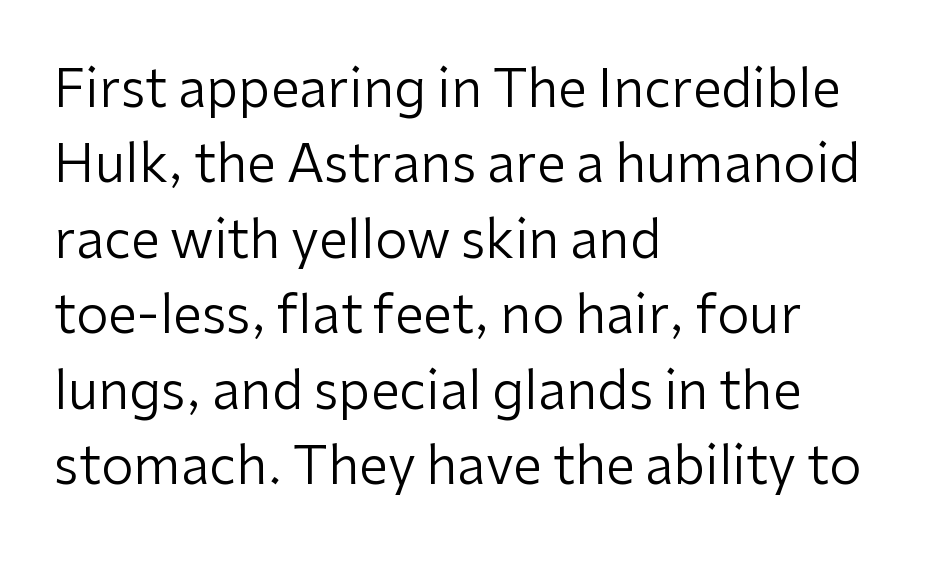
Q: Is the text bold? A: No.
Q: Is the text italic (slanted)? A: No, it is upright.
Q: Is the typeface a serif or a sans-serif typeface? A: Sans-serif.
Q: Is the text underlined? A: No.
Q: How is the paragraph aligned? A: Left-aligned.
Q: Is the spacing between letters normal or unusually wide? A: Normal.
Q: Is the spacing between lines tight, normal or loose? A: Normal.
Q: Width (condensed, normal, or wide)? A: Normal.
Q: Stroke contrast? A: Low.
Q: x-height? A: Medium.
Q: Monospaced? A: No.
